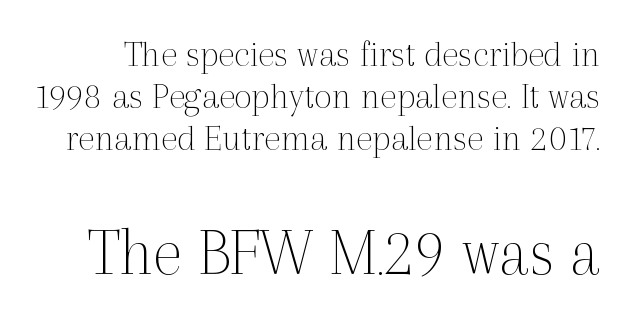
The image shows 69 px thin serif type, upright; set tight line spacing (1.08x), normal letter spacing, not underlined; the second (bottom) block is 1.77x larger; a medium x-height.
